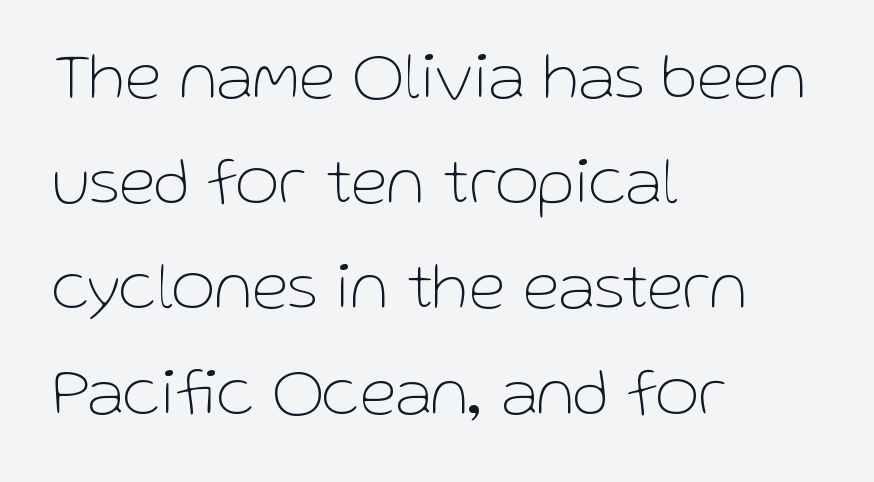
The type is set solid horizontally, with unmodified tracking. The rendering uses natural spacing where letterforms have individual widths. The characters display no serif detailing; their extremities are plain. The foot of each line stays bare and open. The lettering holds an erect, upright posture throughout.
